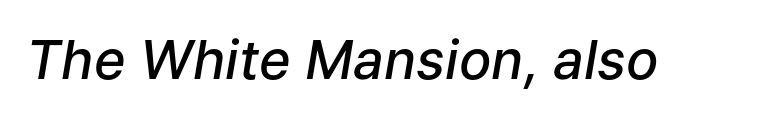
Q: Is the text bold? A: Semi-bold.
Q: Is the text italic (slanted)? A: Yes, it leans right by about 9 degrees.
Q: Is the text underlined? A: No.
Q: Is the spacing between letters normal or unusually wide? A: Normal.
Q: Width (condensed, normal, or wide)? A: Normal.
Q: Stroke contrast? A: Low.
Q: x-height? A: Medium.
Q: Monospaced? A: No.
